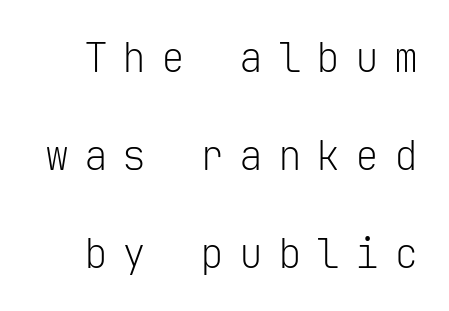
{"serif": "no", "italic": "no", "bold": "no", "weight": "light", "width": "normal", "stroke_contrast": "low", "x_height": "medium", "monospaced": "yes", "underline": "no", "line_spacing": "loose", "line_spacing_ratio": 2.45, "letter_spacing": "wide", "letter_spacing_em": 0.37, "glyph_px": 40}
